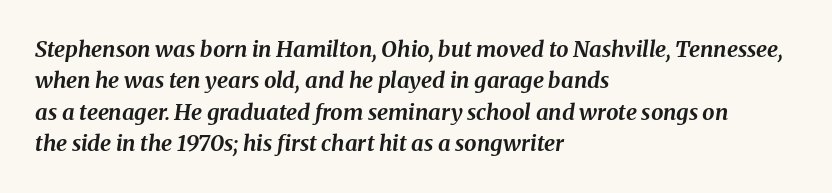
Q: Is the text bold? A: Yes.
Q: Is the text italic (slanted)? A: Yes, it leans right by about 8 degrees.
Q: Is the text underlined? A: No.
Q: How is the paragraph aligned? A: Left-aligned.
Q: Is the spacing between letters normal or unusually wide? A: Normal.
Q: Is the spacing between lines tight, normal or loose? A: Normal.
